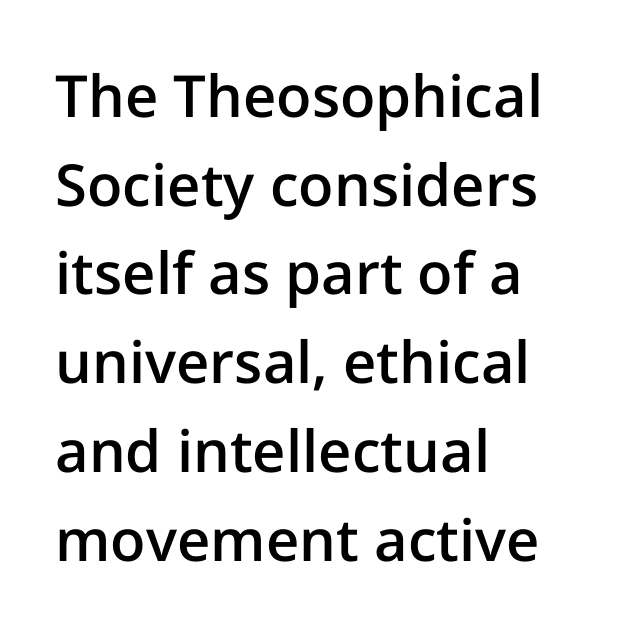
{"serif": "no", "italic": "no", "bold": "semi", "weight": "semibold", "width": "normal", "stroke_contrast": "low", "x_height": "medium", "monospaced": "no", "underline": "no", "align": "left", "line_spacing": "normal", "line_spacing_ratio": 1.53, "letter_spacing": "normal", "letter_spacing_em": 0.0, "glyph_px": 58}
